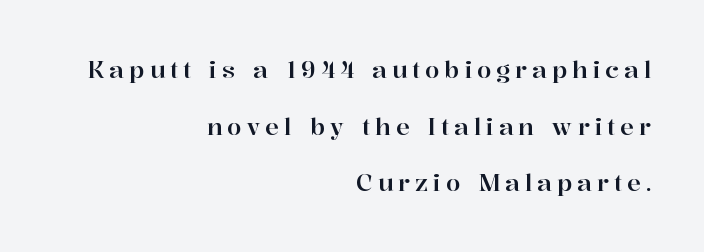
{"italic": "no", "underline": "no", "align": "right", "line_spacing": "loose", "line_spacing_ratio": 2.46, "letter_spacing": "wide", "letter_spacing_em": 0.22, "glyph_px": 23}
